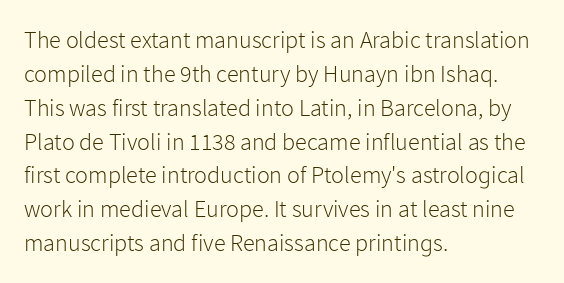
{"italic": "no", "bold": "no", "underline": "no", "align": "left", "line_spacing": "normal", "line_spacing_ratio": 1.41, "letter_spacing": "normal", "letter_spacing_em": 0.0, "glyph_px": 24}
